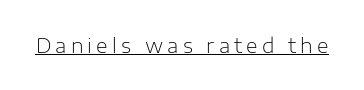
{"italic": "no", "bold": "no", "underline": "yes", "letter_spacing": "wide", "letter_spacing_em": 0.21, "glyph_px": 20}
